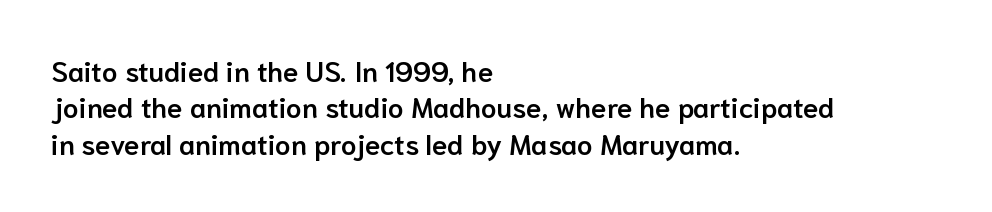
Q: Is the text bold? A: Semi-bold.
Q: Is the text italic (slanted)? A: No, it is upright.
Q: Is the typeface a serif or a sans-serif typeface? A: Sans-serif.
Q: Is the text underlined? A: No.
Q: How is the paragraph aligned? A: Left-aligned.
Q: Is the spacing between letters normal or unusually wide? A: Normal.
Q: Is the spacing between lines tight, normal or loose? A: Normal.
Q: Width (condensed, normal, or wide)? A: Normal.
Q: Stroke contrast? A: Low.
Q: x-height? A: Medium.
Q: Monospaced? A: No.
